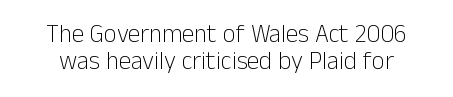
The image shows 25 px text type, upright; set tight line spacing (1.09x), normal letter spacing, not underlined.
